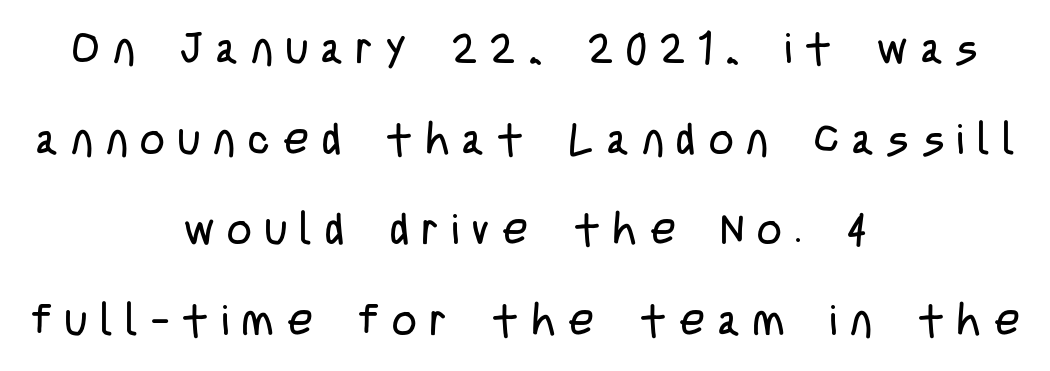
{"serif": "no", "italic": "no", "bold": "no", "weight": "regular", "width": "condensed", "stroke_contrast": "low", "x_height": "large", "monospaced": "no", "underline": "no", "align": "center", "line_spacing": "loose", "line_spacing_ratio": 2.11, "letter_spacing": "wide", "letter_spacing_em": 0.31, "glyph_px": 43}
